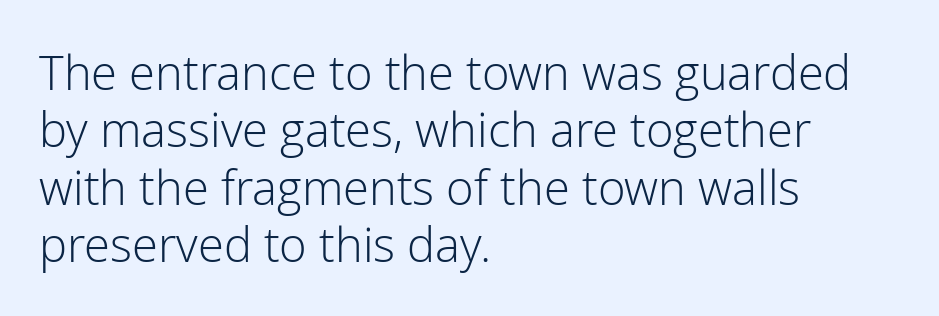
{"serif": "no", "italic": "no", "bold": "no", "weight": "light", "width": "normal", "stroke_contrast": "low", "x_height": "medium", "monospaced": "no", "underline": "no", "align": "left", "line_spacing_ratio": 1.22, "letter_spacing": "normal", "letter_spacing_em": 0.0, "glyph_px": 47}
